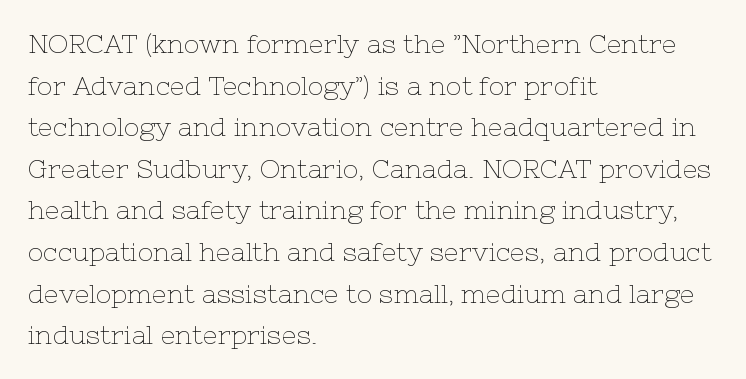
Rule under the text: the space is simply empty. One-word summary of the alignment: left. Stroke thickness stays within the range of a standard reading face or lighter. Rows of type keep a routine distance in the vertical direction. Ascenders rise straight up at ninety degrees. The tracking reads as untouched default to a designer's eye.
